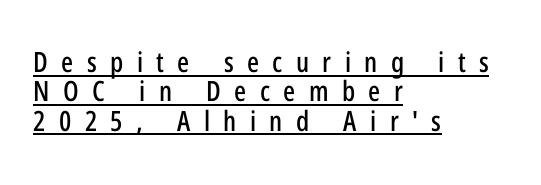
Q: Is the text italic (slanted)? A: No, it is upright.
Q: Is the typeface a serif or a sans-serif typeface? A: Sans-serif.
Q: Is the text underlined? A: Yes.
Q: How is the paragraph aligned? A: Left-aligned.
Q: Is the spacing between letters normal or unusually wide? A: Unusually wide.
Q: Is the spacing between lines tight, normal or loose? A: Tight.
Q: Width (condensed, normal, or wide)? A: Condensed.
Q: Stroke contrast? A: Low.
Q: x-height? A: Medium.
Q: Monospaced? A: No.
